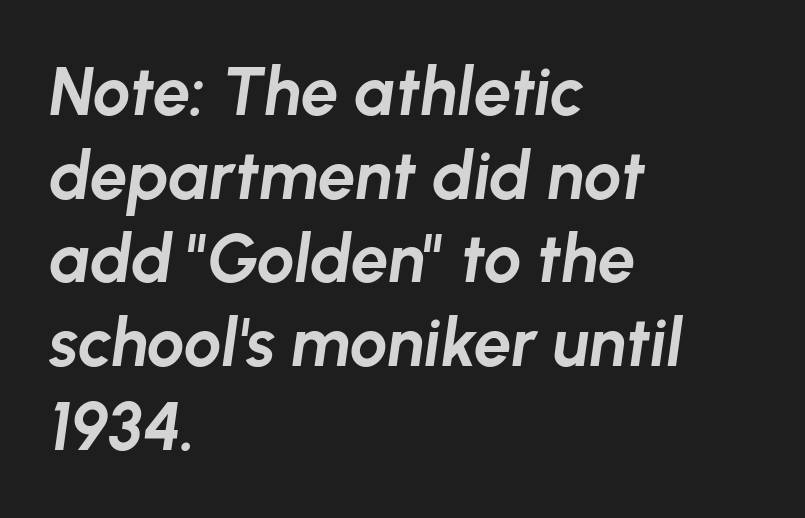
Between one letter and the next there's only the usual sliver of space. The space beneath each line is pristine and unruled. Quick note: interline space is typical. Heft: maximum for text — a bold. Slanted lettering throughout.
